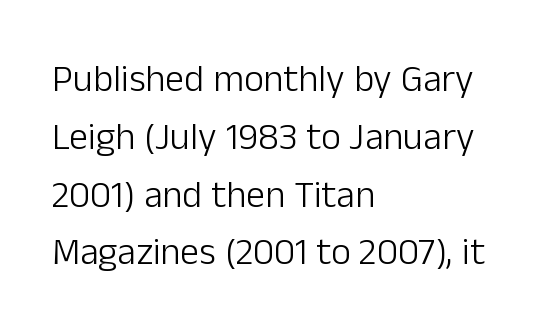
{"serif": "no", "italic": "no", "bold": "no", "weight": "light", "width": "normal", "stroke_contrast": "low", "x_height": "medium", "monospaced": "no", "underline": "no", "align": "left", "line_spacing": "normal", "line_spacing_ratio": 1.52, "letter_spacing": "normal", "letter_spacing_em": 0.0, "glyph_px": 38}
